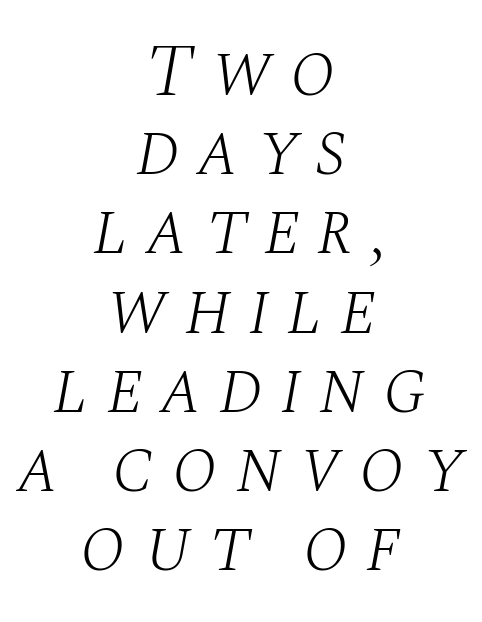
The image shows 74 px light serif type, italic (leaning right); set centered, tight line spacing (1.07x), unusually wide letter spacing (+0.23 em), not underlined; medium stroke contrast and a large x-height.
